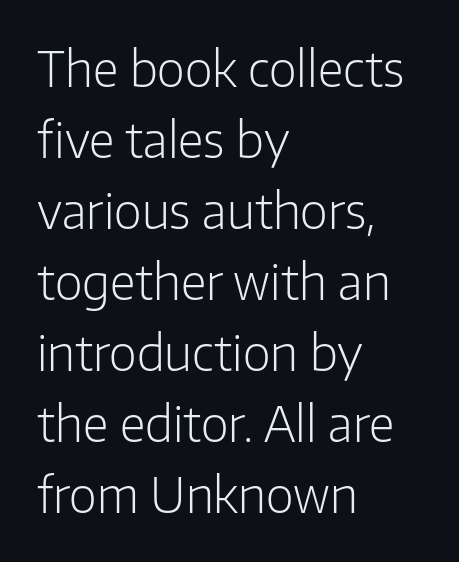
{"serif": "no", "italic": "no", "bold": "no", "weight": "light", "width": "normal", "stroke_contrast": "low", "x_height": "medium", "monospaced": "no", "underline": "no", "align": "left", "line_spacing": "normal", "line_spacing_ratio": 1.48, "letter_spacing": "normal", "letter_spacing_em": 0.0, "glyph_px": 48}
